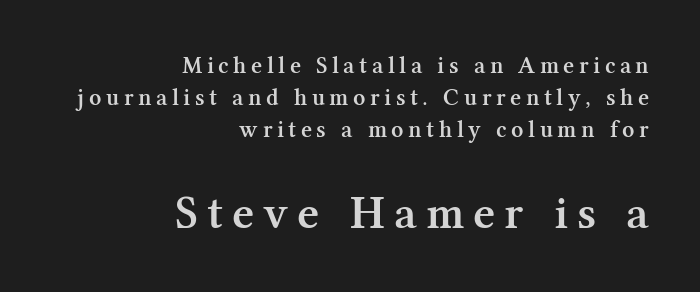
Q: Is the text bold? A: Semi-bold.
Q: Is the text italic (slanted)? A: No, it is upright.
Q: Is the typeface a serif or a sans-serif typeface? A: Serif.
Q: Is the text underlined? A: No.
Q: How is the paragraph aligned? A: Right-aligned.
Q: Is the spacing between lines tight, normal or loose? A: Normal.
Q: Which block of text is set in a larger size, the first (top) or the second (bottom)? A: The second (bottom) one.
Q: Width (condensed, normal, or wide)? A: Normal.
Q: Stroke contrast? A: Medium.
Q: x-height? A: Medium.
Q: Monospaced? A: No.
